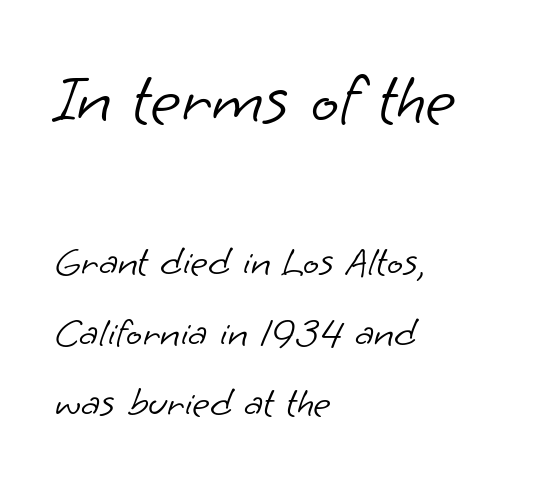
{"serif": "no", "bold": "no", "weight": "light", "width": "normal", "stroke_contrast": "low", "x_height": "small", "monospaced": "no", "underline": "no", "align": "left", "line_spacing": "normal", "line_spacing_ratio": 1.68, "letter_spacing": "normal", "letter_spacing_em": 0.0, "larger_block": "first", "size_ratio": 1.74, "glyph_px": 73}
